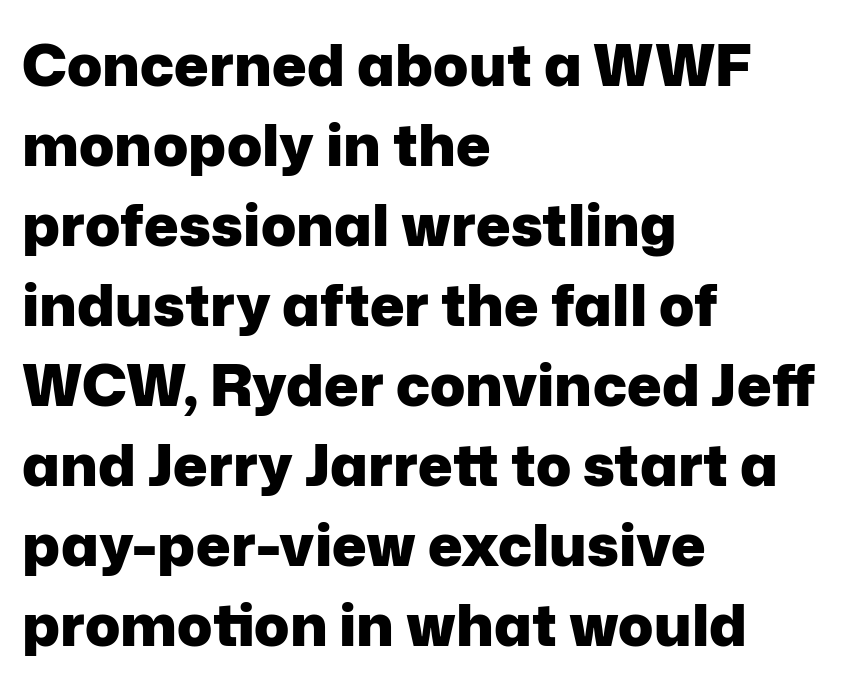
{"serif": "no", "italic": "no", "bold": "yes", "weight": "heavy", "width": "normal", "stroke_contrast": "low", "x_height": "medium", "monospaced": "no", "underline": "no", "align": "left", "line_spacing": "normal", "line_spacing_ratio": 1.38, "letter_spacing": "normal", "letter_spacing_em": 0.0, "glyph_px": 58}
